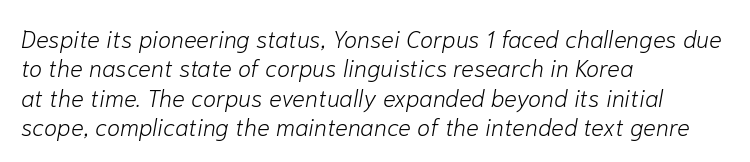
Q: Is the text bold? A: No.
Q: Is the text italic (slanted)? A: Yes, it leans right by about 10 degrees.
Q: Is the text underlined? A: No.
Q: How is the paragraph aligned? A: Left-aligned.
Q: Is the spacing between letters normal or unusually wide? A: Normal.
